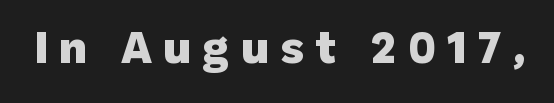
The image shows 46 px heavy sans-serif type, upright; set unusually wide letter spacing (+0.24 em), not underlined; low stroke contrast and a medium x-height.
